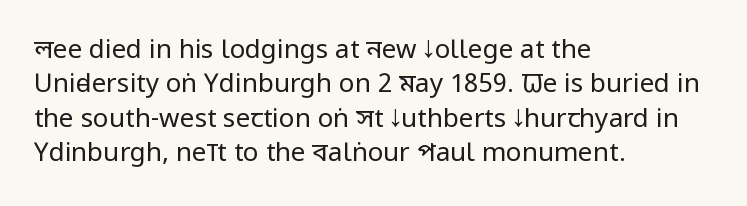
{"italic": "no", "bold": "no", "underline": "no", "align": "left", "line_spacing": "normal", "line_spacing_ratio": 1.32, "letter_spacing": "normal", "letter_spacing_em": 0.0, "glyph_px": 26}
